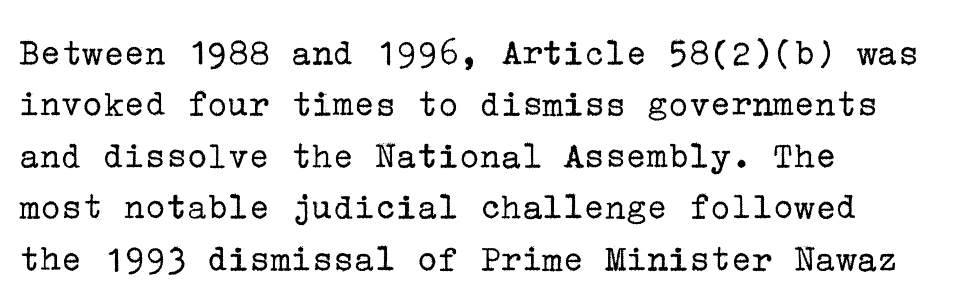
{"serif": "yes", "italic": "no", "bold": "no", "weight": "regular", "width": "normal", "stroke_contrast": "low", "x_height": "medium", "underline": "no", "align": "left", "line_spacing": "normal", "line_spacing_ratio": 1.32, "letter_spacing": "normal", "letter_spacing_em": 0.0, "glyph_px": 39}
